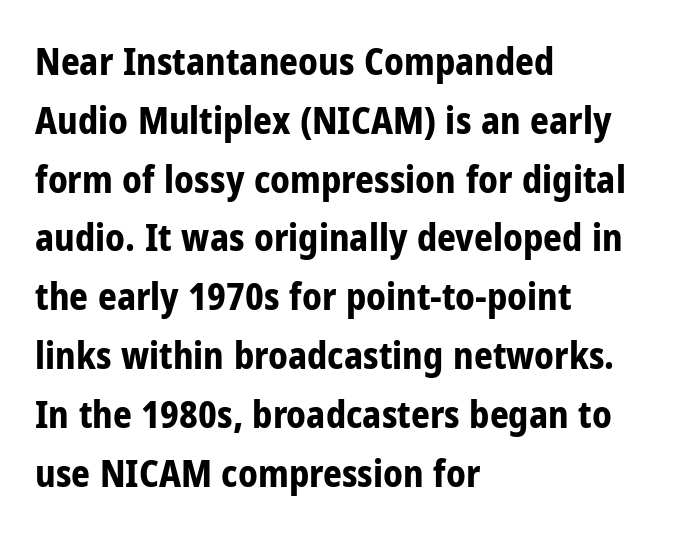
{"serif": "no", "italic": "no", "bold": "yes", "weight": "bold", "width": "condensed", "stroke_contrast": "low", "x_height": "medium", "monospaced": "no", "underline": "no", "align": "left", "line_spacing": "normal", "line_spacing_ratio": 1.59, "letter_spacing": "normal", "letter_spacing_em": 0.0, "glyph_px": 37}
